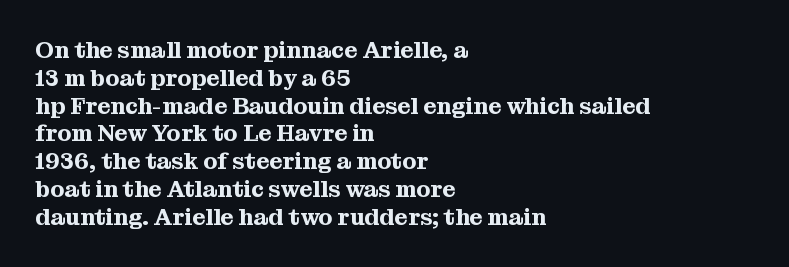
Here the glyphs are tracked normally, forming tight word shapes. The specimen omits any rule beneath the text block's lines. Vertical strokes here are truly vertical. The lines in this sample share a left origin and differ only in where they stop.
